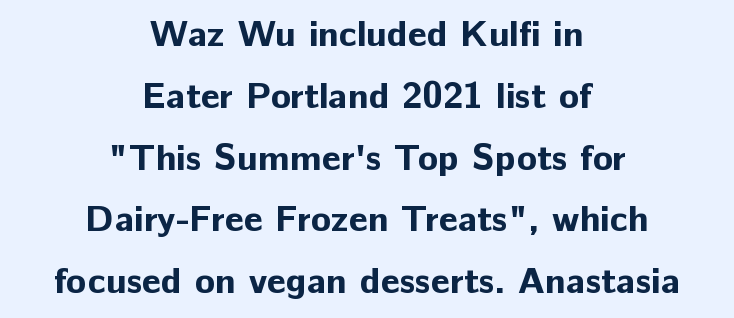
Q: Is the text bold? A: Yes.
Q: Is the text italic (slanted)? A: No, it is upright.
Q: Is the typeface a serif or a sans-serif typeface? A: Sans-serif.
Q: Is the text underlined? A: No.
Q: How is the paragraph aligned? A: Centered.
Q: Is the spacing between letters normal or unusually wide? A: Normal.
Q: Is the spacing between lines tight, normal or loose? A: Normal.
Q: Width (condensed, normal, or wide)? A: Normal.
Q: Stroke contrast? A: Low.
Q: x-height? A: Medium.
Q: Monospaced? A: No.
